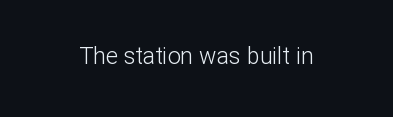
The image shows 23 px text type, upright; set normal letter spacing, not underlined.
